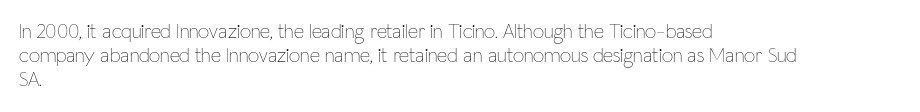
The image shows 20 px text type, upright; set left-aligned, line spacing 1.21x, normal letter spacing, not underlined.
